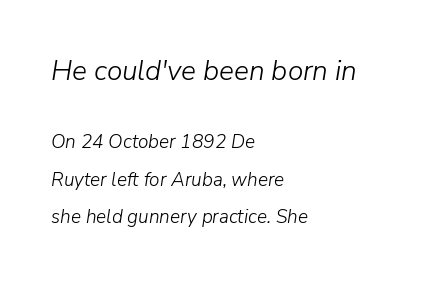
Whoever set this made the first block the dominant, larger element. This rendering features lettering with no underline. The characters are drawn with everyday or finer stroke widths. Every row of glyphs begins at an identical x-position on the left. A typesetter would mark this as italic.
